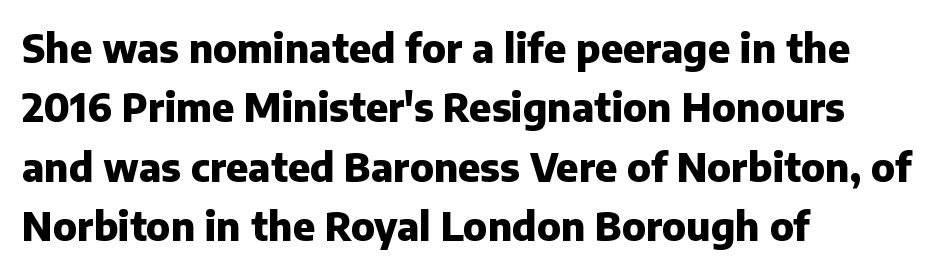
{"serif": "no", "italic": "no", "bold": "yes", "weight": "heavy", "width": "normal", "stroke_contrast": "low", "x_height": "medium", "monospaced": "no", "underline": "no", "align": "left", "line_spacing": "normal", "line_spacing_ratio": 1.52, "letter_spacing": "normal", "letter_spacing_em": 0.0, "glyph_px": 39}
